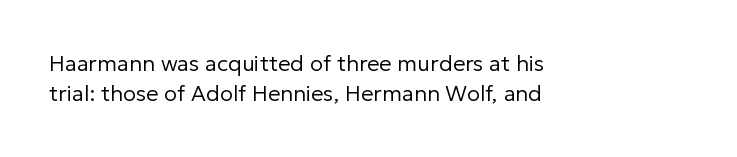
The image shows 22 px text type, upright; set left-aligned, normal line spacing (1.36x), normal letter spacing, not underlined.
